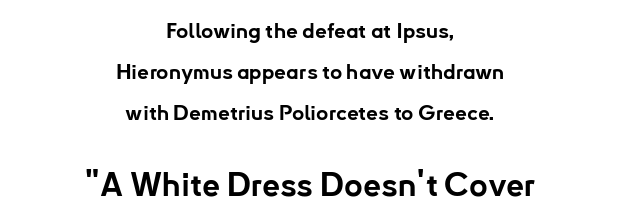
The image shows 32 px bold sans-serif type, upright; set centered, loose line spacing (1.95x), normal letter spacing, not underlined; the second (bottom) block is 1.52x larger; low stroke contrast and a small x-height.
